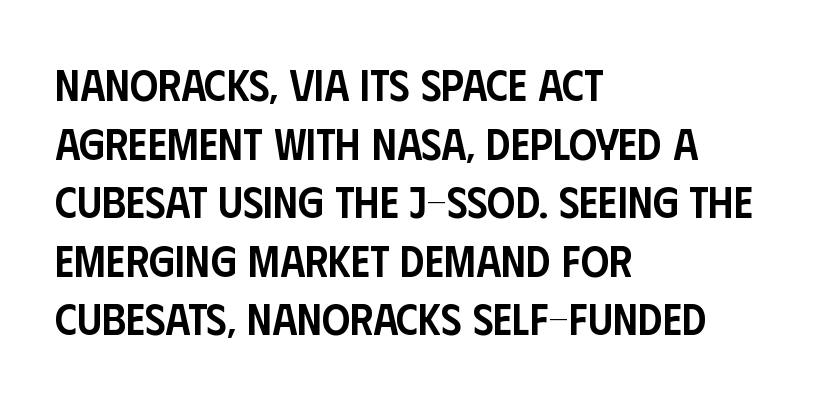
The image shows 44 px semibold, condensed sans-serif type, upright; set left-aligned, normal line spacing (1.33x), normal letter spacing, not underlined; low stroke contrast and a large x-height.
